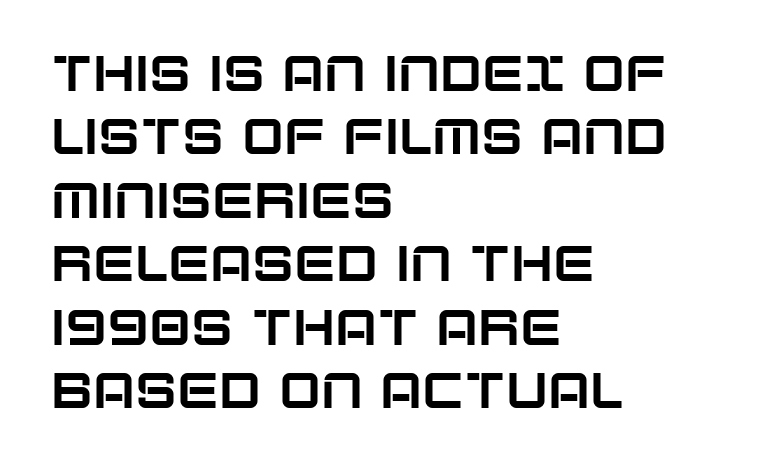
The image shows 50 px sans-serif type, upright; set left-aligned, normal line spacing (1.27x), normal letter spacing, not underlined; low stroke contrast and a large x-height.
